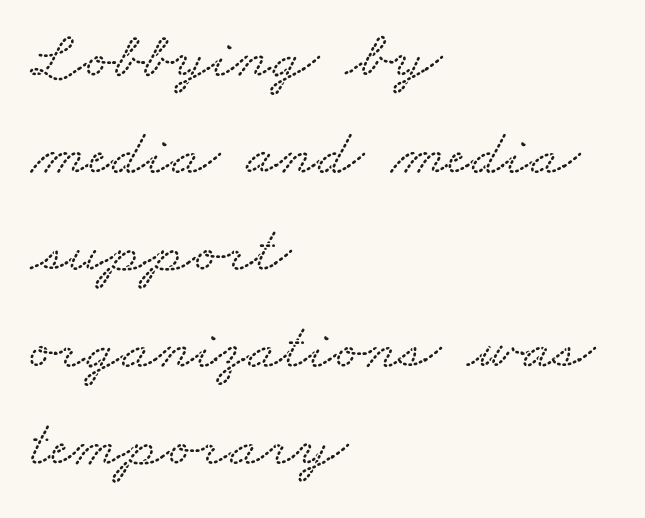
Which margin do the lines hug? The left one — the right edge is uneven. The type family on display is of the serif kind. The rows are spaced the way most documents space them. You could call the tracking neutral — neither tight nor loose.
